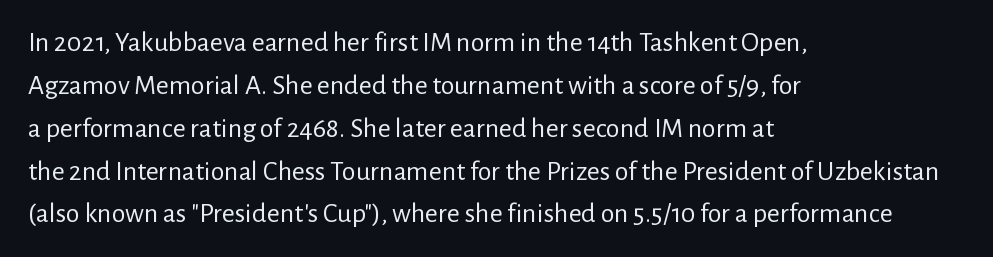
{"serif": "no", "italic": "no", "bold": "no", "weight": "regular", "width": "normal", "stroke_contrast": "low", "x_height": "medium", "monospaced": "no", "underline": "no", "align": "left", "line_spacing": "normal", "line_spacing_ratio": 1.53, "letter_spacing": "normal", "letter_spacing_em": 0.0, "glyph_px": 28}
